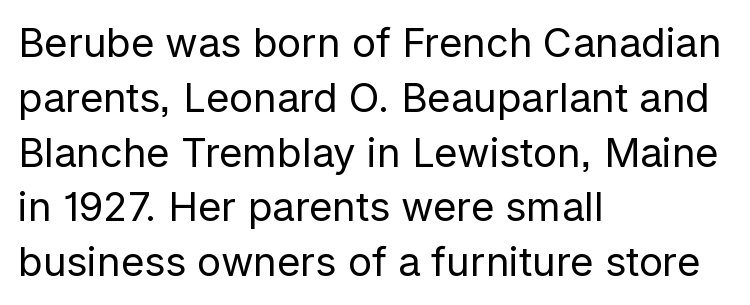
Q: Is the text bold? A: No.
Q: Is the text italic (slanted)? A: No, it is upright.
Q: Is the typeface a serif or a sans-serif typeface? A: Sans-serif.
Q: Is the text underlined? A: No.
Q: How is the paragraph aligned? A: Left-aligned.
Q: Is the spacing between letters normal or unusually wide? A: Normal.
Q: Is the spacing between lines tight, normal or loose? A: Normal.
Q: Width (condensed, normal, or wide)? A: Normal.
Q: Stroke contrast? A: Low.
Q: x-height? A: Medium.
Q: Monospaced? A: No.
